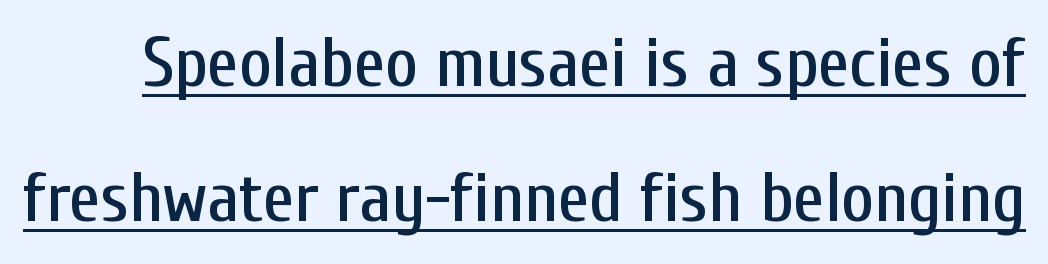
Q: Is the text italic (slanted)? A: No, it is upright.
Q: Is the typeface a serif or a sans-serif typeface? A: Sans-serif.
Q: Is the text underlined? A: Yes.
Q: Is the spacing between letters normal or unusually wide? A: Normal.
Q: Is the spacing between lines tight, normal or loose? A: Loose.
Q: Width (condensed, normal, or wide)? A: Condensed.
Q: Stroke contrast? A: Low.
Q: x-height? A: Medium.
Q: Monospaced? A: No.
